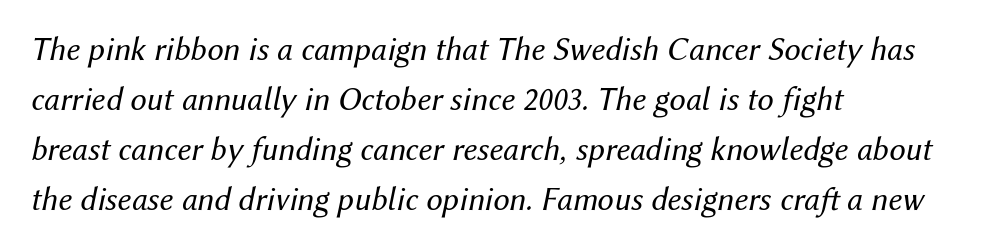
Q: Is the text bold? A: No.
Q: Is the text italic (slanted)? A: Yes, it leans right by about 12 degrees.
Q: Is the text underlined? A: No.
Q: How is the paragraph aligned? A: Left-aligned.
Q: Is the spacing between letters normal or unusually wide? A: Normal.
Q: Is the spacing between lines tight, normal or loose? A: Normal.
Q: Width (condensed, normal, or wide)? A: Normal.
Q: Stroke contrast? A: Medium.
Q: x-height? A: Medium.
Q: Monospaced? A: No.
